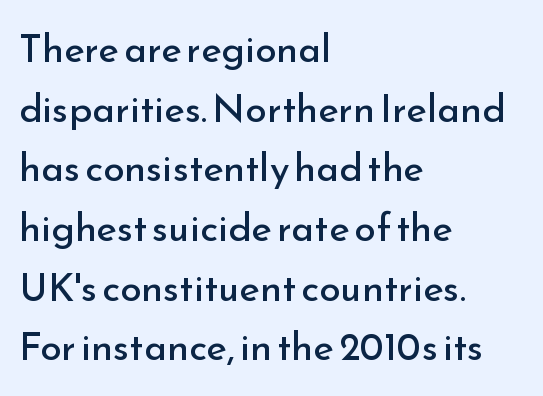
The weight would be labelled regular, book, light, or lighter still. Typeset ragged right — the left edge is the straight one. Students, observe: this is what conventionally led text looks like. Each letter keeps its own natural width here, so spacing adapts to shape. Nope, not italic — everything's standing straight.
